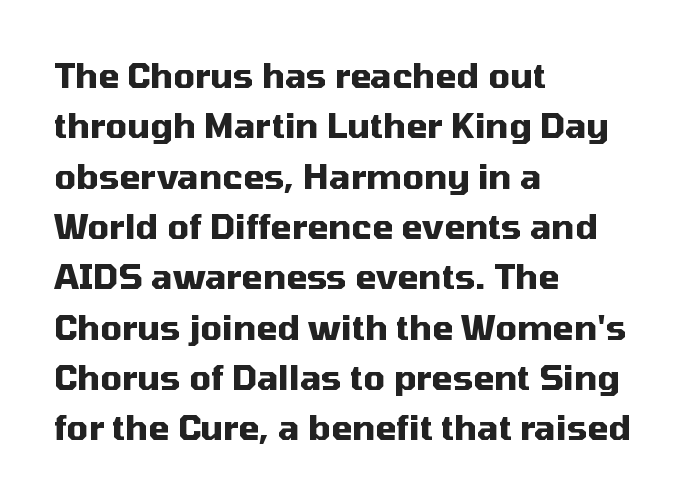
Q: Is the text bold? A: Yes.
Q: Is the text italic (slanted)? A: No, it is upright.
Q: Is the typeface a serif or a sans-serif typeface? A: Sans-serif.
Q: Is the text underlined? A: No.
Q: How is the paragraph aligned? A: Left-aligned.
Q: Is the spacing between letters normal or unusually wide? A: Normal.
Q: Is the spacing between lines tight, normal or loose? A: Normal.
Q: Width (condensed, normal, or wide)? A: Normal.
Q: Stroke contrast? A: Medium.
Q: x-height? A: Medium.
Q: Monospaced? A: No.
